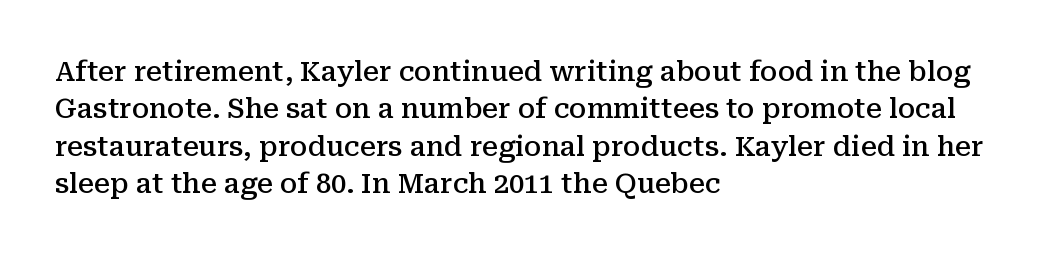
The image shows 27 px text type, upright; set left-aligned, normal line spacing (1.38x), normal letter spacing, not underlined.
